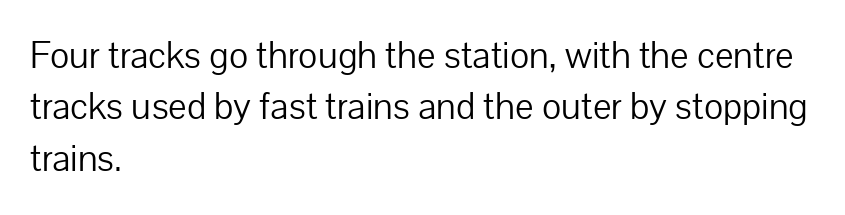
Q: Is the text bold? A: No.
Q: Is the text italic (slanted)? A: No, it is upright.
Q: Is the typeface a serif or a sans-serif typeface? A: Sans-serif.
Q: Is the text underlined? A: No.
Q: How is the paragraph aligned? A: Left-aligned.
Q: Is the spacing between letters normal or unusually wide? A: Normal.
Q: Is the spacing between lines tight, normal or loose? A: Normal.
Q: Width (condensed, normal, or wide)? A: Normal.
Q: Stroke contrast? A: Low.
Q: x-height? A: Medium.
Q: Monospaced? A: No.
